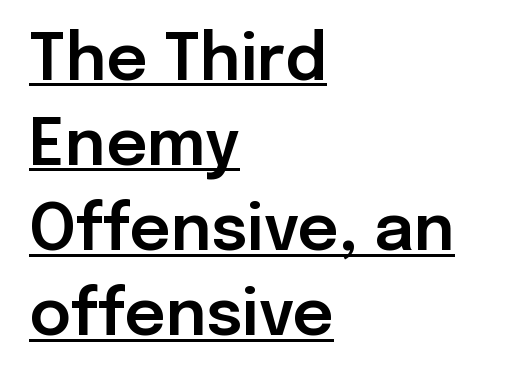
The image shows 64 px sans-serif type, upright; set left-aligned, normal line spacing (1.33x), normal letter spacing, underlined; low stroke contrast and a medium x-height.
